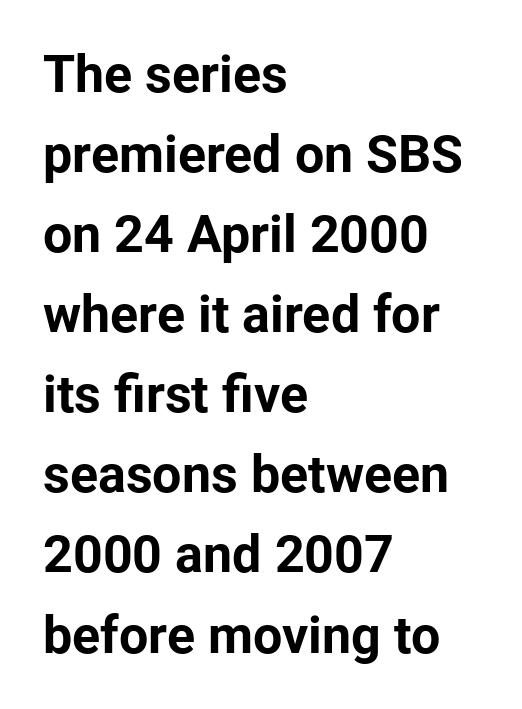
Letter spacing: default. These lines stack with their left ends in a neat column. The font family rendered here belongs to the sans-serif group. Each row of text sits above clean, open space. The letters advance in unequal steps, a hallmark of proportional type. One glance says typical: line gaps are just what's usual.
